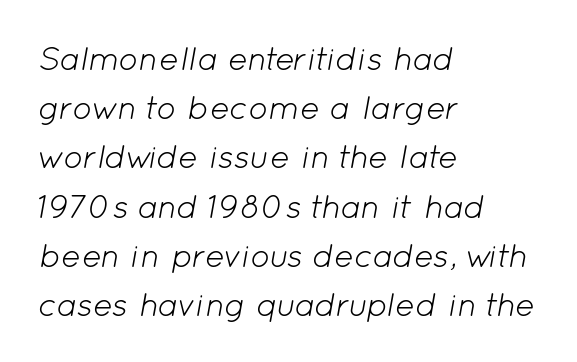
The rendering keeps characters at their native spacing. Quick note: underline off. The rendering uses natural spacing where letterforms have individual widths. Each stroke keeps to a modest, everyday thickness or less. Notice how descenders clear the ascenders below comfortably — that's standard leading.
